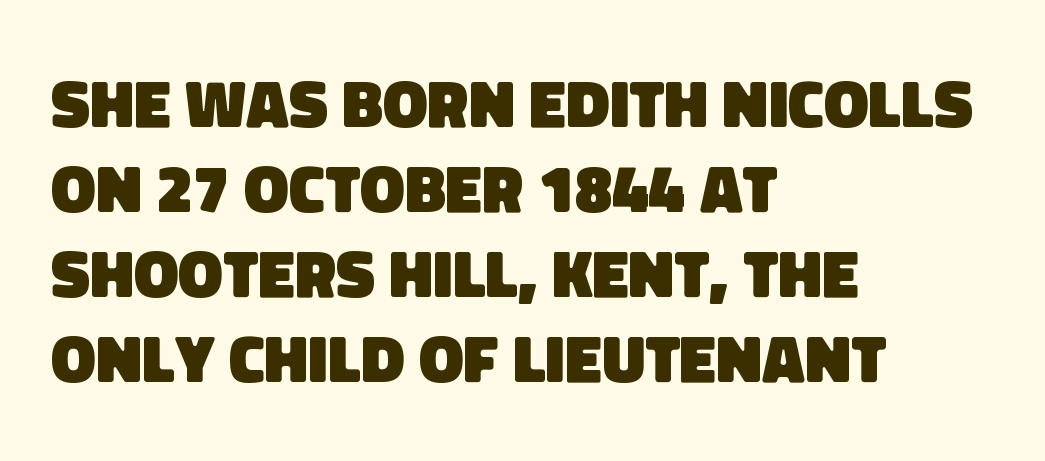
The image shows 67 px heavy sans-serif type; set left-aligned, normal line spacing (1.27x), normal letter spacing, not underlined; low stroke contrast and a large x-height.
